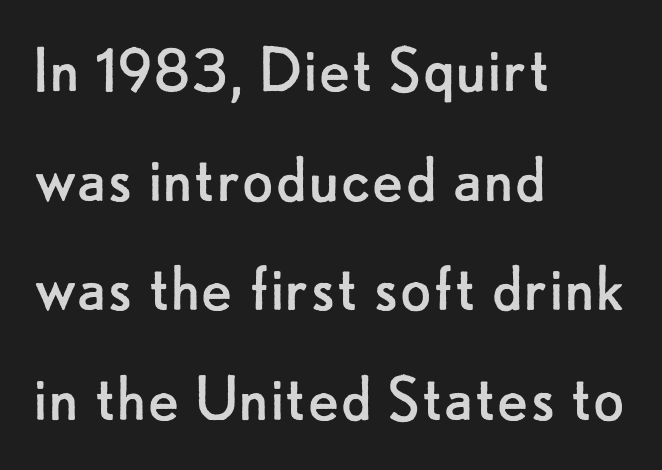
Q: Is the text bold? A: No.
Q: Is the text italic (slanted)? A: No, it is upright.
Q: Is the typeface a serif or a sans-serif typeface? A: Sans-serif.
Q: Is the text underlined? A: No.
Q: How is the paragraph aligned? A: Left-aligned.
Q: Is the spacing between letters normal or unusually wide? A: Normal.
Q: Is the spacing between lines tight, normal or loose? A: Normal.
Q: Width (condensed, normal, or wide)? A: Normal.
Q: Stroke contrast? A: Low.
Q: x-height? A: Small.
Q: Monospaced? A: No.
